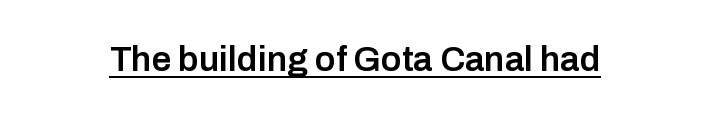
The specimen reads as upright at a glance. The horizontal fit of the characters is conventional and even. Note the varied advance widths — an 'i' is clearly narrower than an 'm'. To sum up the face: it is a sans, with no serifs. The face used here is a semibold: visibly heavier than regular, lighter than bold.
